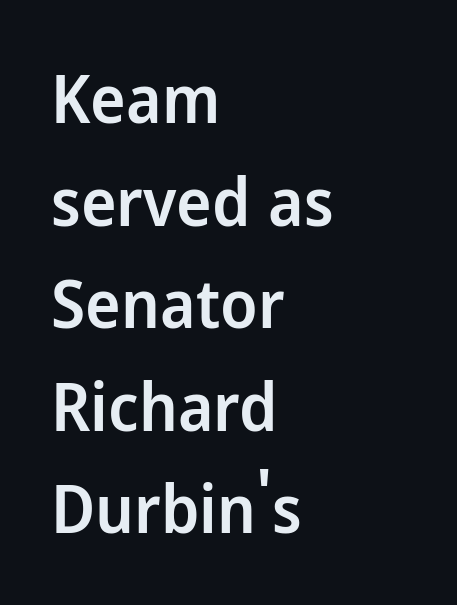
The image shows 67 px semibold sans-serif type, upright; set left-aligned, normal line spacing (1.53x), normal letter spacing, not underlined; low stroke contrast and a medium x-height.
